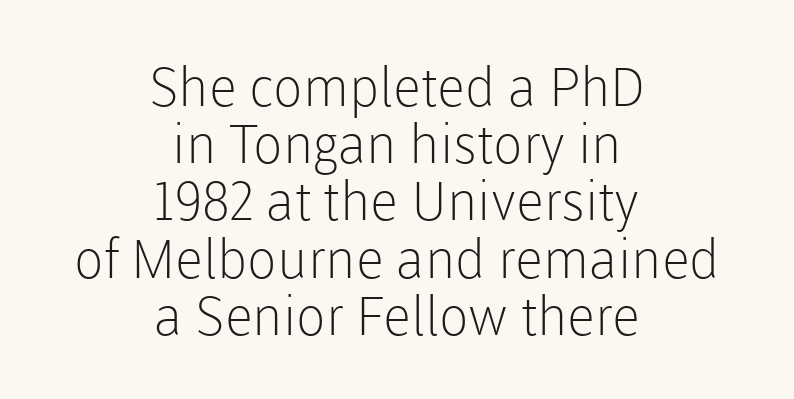
The image shows 54 px light sans-serif type, upright; set centered, tight line spacing (1.06x), normal letter spacing, not underlined; low stroke contrast and a medium x-height.
